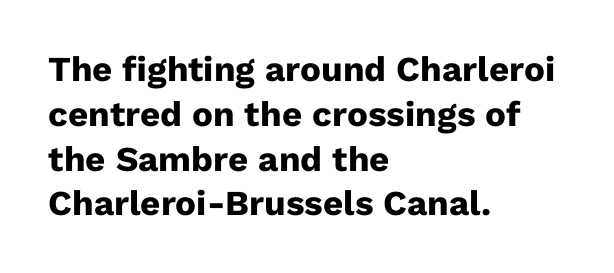
The image shows 35 px heavy sans-serif type, upright; set left-aligned, normal line spacing (1.28x), normal letter spacing, not underlined; low stroke contrast and a medium x-height.
